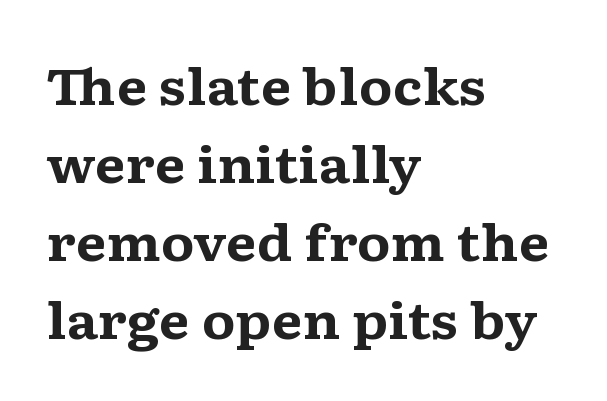
{"serif": "yes", "italic": "no", "bold": "yes", "weight": "bold", "width": "wide", "stroke_contrast": "medium", "x_height": "medium", "monospaced": "no", "underline": "no", "align": "left", "line_spacing": "normal", "line_spacing_ratio": 1.56, "letter_spacing": "normal", "letter_spacing_em": 0.0, "glyph_px": 50}
